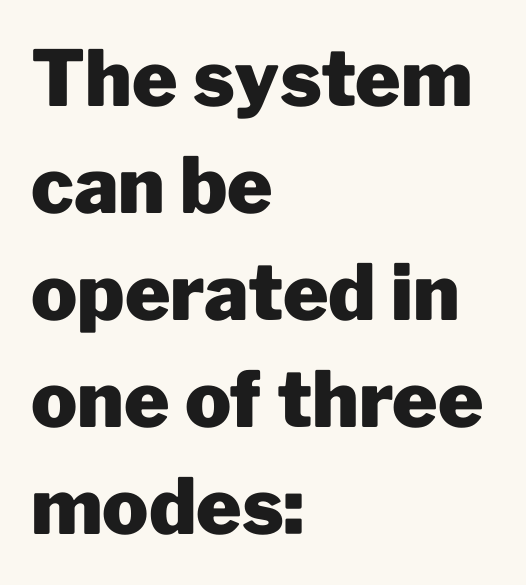
The image shows 77 px heavy sans-serif type, upright; set left-aligned, normal line spacing (1.39x), normal letter spacing, not underlined; low stroke contrast and a medium x-height.
